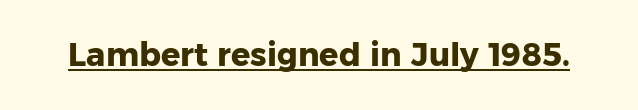
{"serif": "no", "italic": "no", "bold": "yes", "weight": "heavy", "width": "normal", "stroke_contrast": "low", "x_height": "medium", "monospaced": "no", "underline": "yes", "letter_spacing": "normal", "letter_spacing_em": 0.0, "glyph_px": 32}
